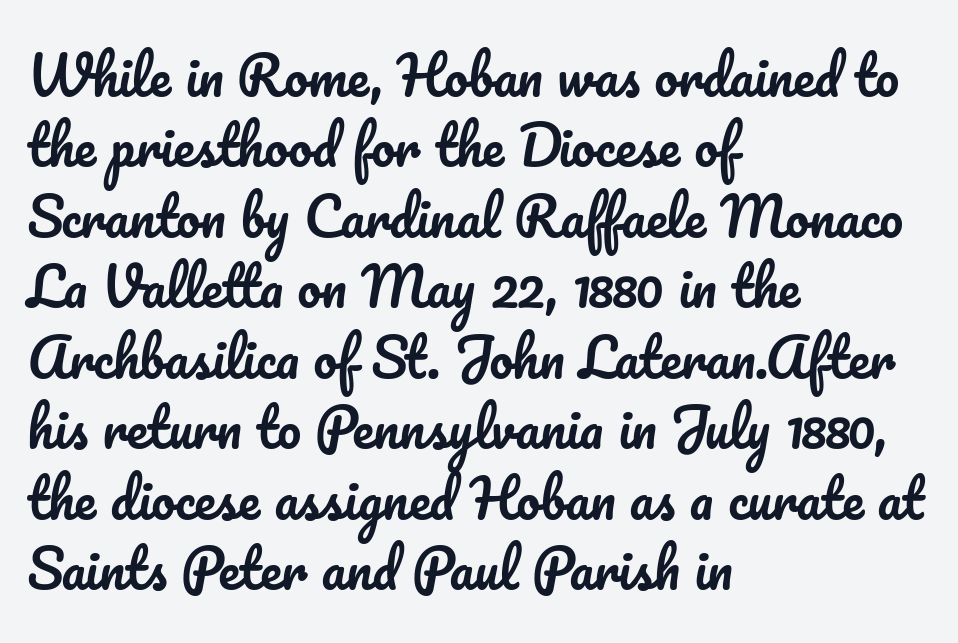
The image shows 53 px text type; set left-aligned, normal line spacing (1.33x), normal letter spacing, not underlined; low stroke contrast and a small x-height.
